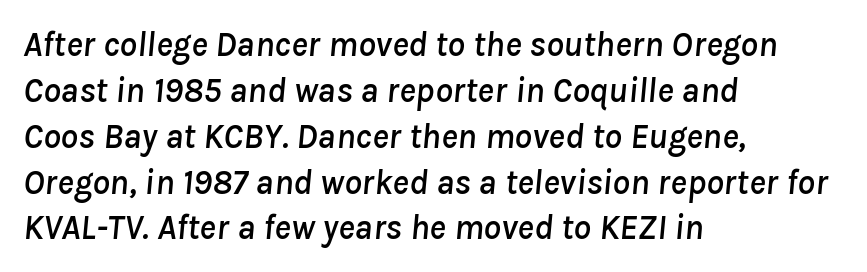
Q: Is the text italic (slanted)? A: Yes, it leans right by about 8 degrees.
Q: Is the text underlined? A: No.
Q: How is the paragraph aligned? A: Left-aligned.
Q: Is the spacing between letters normal or unusually wide? A: Normal.
Q: Is the spacing between lines tight, normal or loose? A: Normal.
Q: Width (condensed, normal, or wide)? A: Normal.
Q: Stroke contrast? A: Low.
Q: x-height? A: Medium.
Q: Monospaced? A: No.
